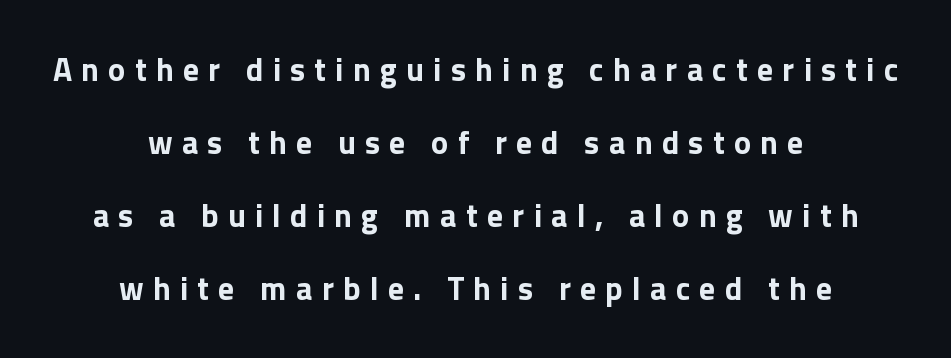
The image shows 32 px sans-serif type, upright; set centered, loose line spacing (2.28x), unusually wide letter spacing (+0.29 em), not underlined; low stroke contrast and a medium x-height.
